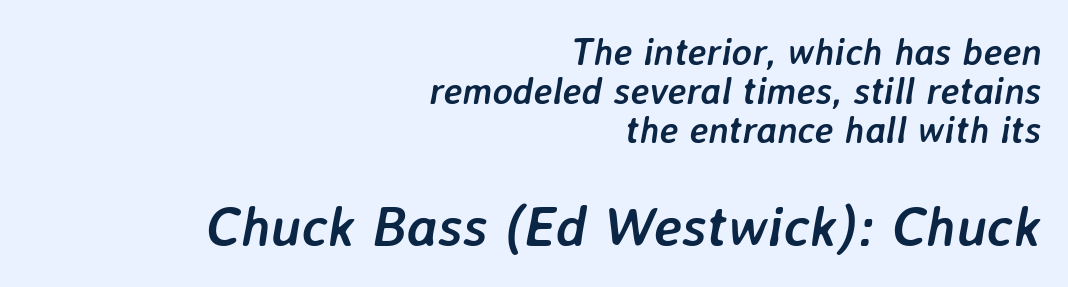
{"italic": "yes", "lean": "right", "slant_degrees": 7, "bold": "yes", "weight": "semibold", "width": "normal", "stroke_contrast": "low", "x_height": "medium", "monospaced": "no", "underline": "no", "align": "right", "line_spacing": "tight", "line_spacing_ratio": 1.02, "letter_spacing": "normal", "letter_spacing_em": 0.0, "larger_block": "second", "size_ratio": 1.5, "glyph_px": 57}
